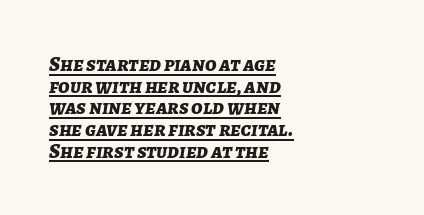
Where is the straight margin? On the left. A dark, heavy texture on the line: the type is bold. Slant detected: the letters are inclined. This block would grow much taller if given ordinary leading; it's compressed now. A continuous stroke trails under the words, as in a hyperlink. Here the glyphs are tracked normally, forming tight word shapes.
